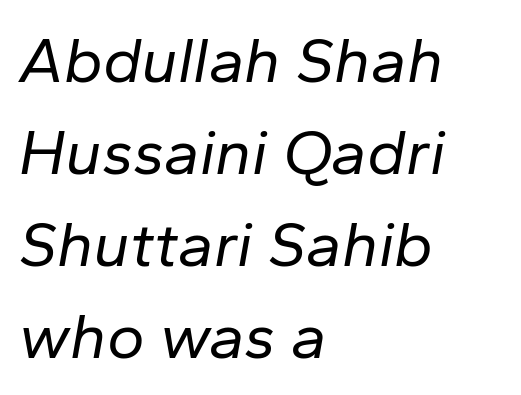
The image shows 64 px regular-weight type, italic (leaning right); set left-aligned, normal line spacing (1.44x), normal letter spacing, not underlined; low stroke contrast and a medium x-height.
